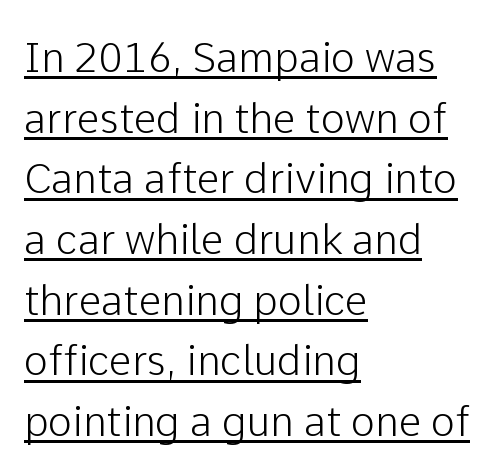
{"serif": "no", "italic": "no", "width": "normal", "stroke_contrast": "low", "x_height": "medium", "monospaced": "no", "underline": "yes", "align": "left", "line_spacing": "normal", "line_spacing_ratio": 1.48, "letter_spacing": "normal", "letter_spacing_em": 0.0, "glyph_px": 41}
